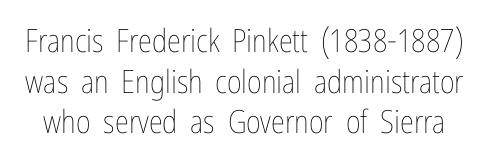
The image shows 32 px thin, condensed type, upright; set normal line spacing (1.27x), normal letter spacing, not underlined; low stroke contrast and a medium x-height.
